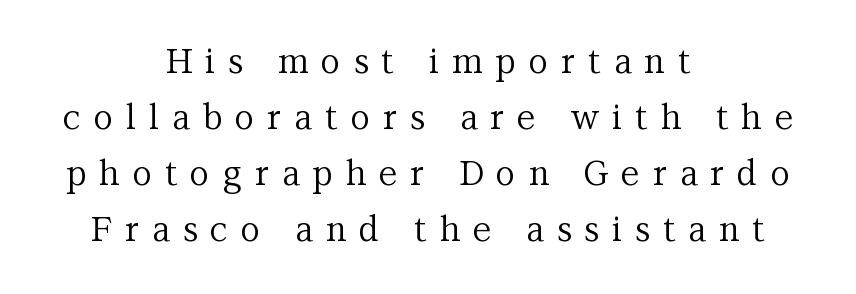
Q: Is the text bold? A: No.
Q: Is the text italic (slanted)? A: No, it is upright.
Q: Is the typeface a serif or a sans-serif typeface? A: Serif.
Q: Is the text underlined? A: No.
Q: How is the paragraph aligned? A: Centered.
Q: Is the spacing between letters normal or unusually wide? A: Unusually wide.
Q: Is the spacing between lines tight, normal or loose? A: Normal.
Q: Width (condensed, normal, or wide)? A: Normal.
Q: Stroke contrast? A: Medium.
Q: x-height? A: Medium.
Q: Monospaced? A: No.
